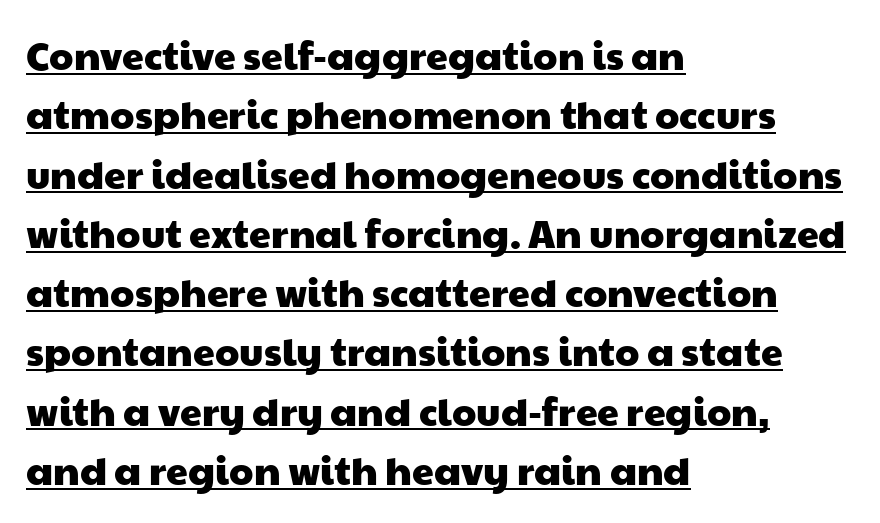
The image shows 39 px wide sans-serif type; set left-aligned, normal line spacing (1.52x), normal letter spacing, underlined; low stroke contrast and a medium x-height.
